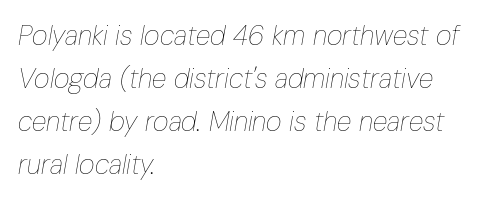
{"italic": "yes", "lean": "right", "slant_degrees": 10, "bold": "no", "underline": "no", "align": "left", "line_spacing": "normal", "line_spacing_ratio": 1.59, "letter_spacing": "normal", "letter_spacing_em": 0.0, "glyph_px": 27}
